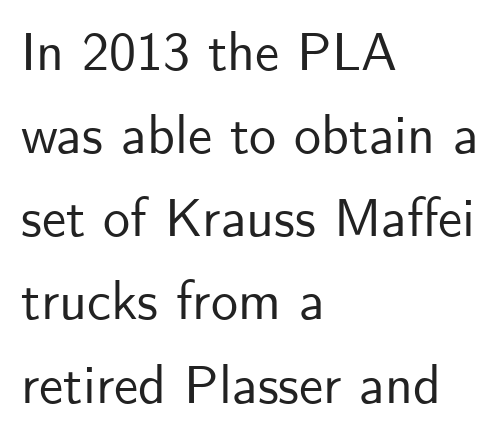
Q: Is the text italic (slanted)? A: No, it is upright.
Q: Is the typeface a serif or a sans-serif typeface? A: Sans-serif.
Q: Is the text underlined? A: No.
Q: How is the paragraph aligned? A: Left-aligned.
Q: Is the spacing between letters normal or unusually wide? A: Normal.
Q: Is the spacing between lines tight, normal or loose? A: Normal.
Q: Width (condensed, normal, or wide)? A: Normal.
Q: Stroke contrast? A: Low.
Q: x-height? A: Small.
Q: Monospaced? A: No.
